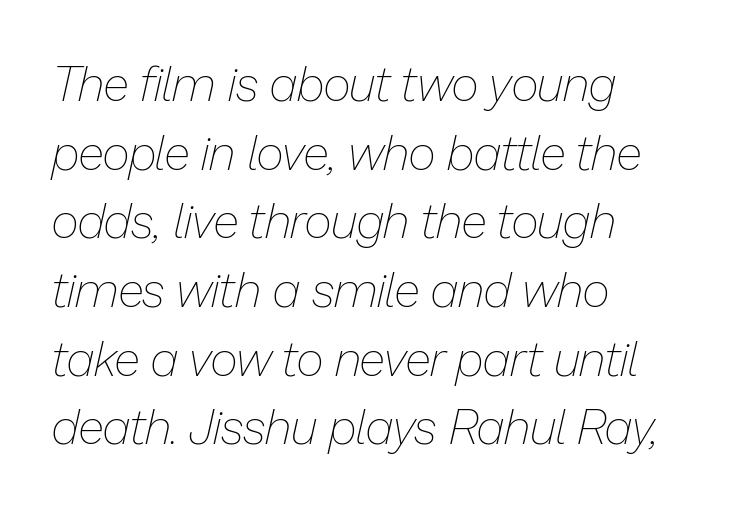
{"italic": "yes", "lean": "right", "slant_degrees": 13, "bold": "no", "weight": "thin", "width": "normal", "stroke_contrast": "low", "x_height": "medium", "monospaced": "no", "underline": "no", "align": "left", "line_spacing": "normal", "line_spacing_ratio": 1.43, "letter_spacing": "normal", "letter_spacing_em": 0.0, "glyph_px": 48}
